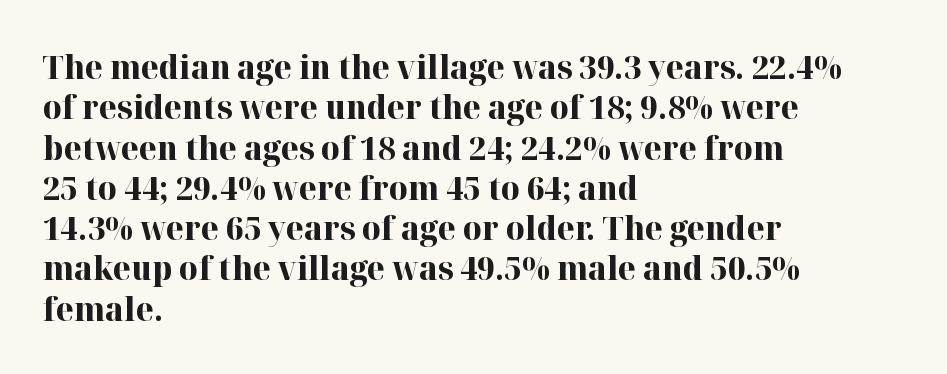
The setting favours the left margin, as ordinary paragraphs usually do. Underline: absent. These lines are composed in type with serifs. The face used here has the dense, thick strokes of a bold.
